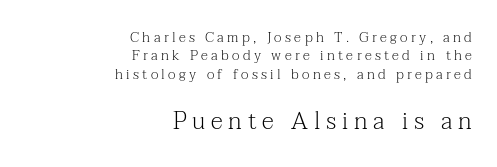
The image shows 24 px text type, upright; set right-aligned, normal line spacing (1.32x), unusually wide letter spacing (+0.24 em), not underlined; the second (bottom) block is 1.71x larger.
